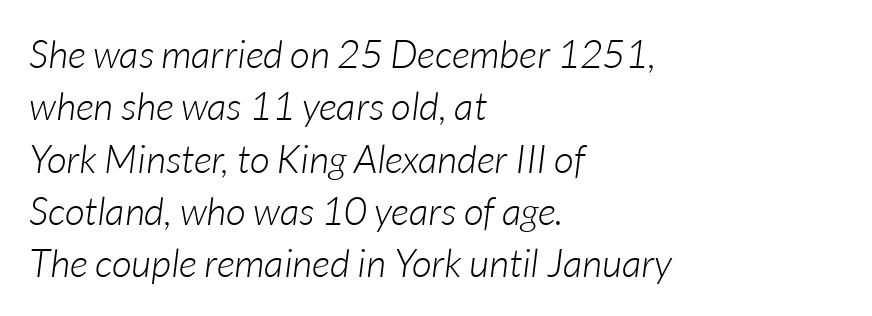
{"italic": "yes", "lean": "right", "slant_degrees": 7, "bold": "no", "weight": "light", "width": "normal", "stroke_contrast": "low", "x_height": "medium", "monospaced": "no", "underline": "no", "align": "left", "line_spacing": "normal", "line_spacing_ratio": 1.34, "letter_spacing": "normal", "letter_spacing_em": 0.0, "glyph_px": 39}
